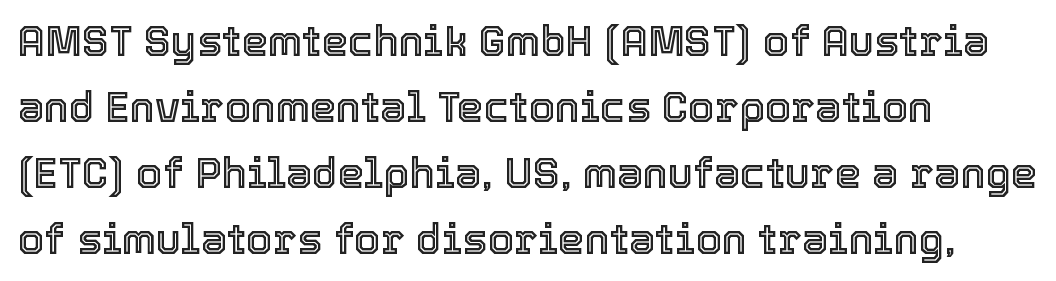
Q: Is the text italic (slanted)? A: No, it is upright.
Q: Is the text underlined? A: No.
Q: How is the paragraph aligned? A: Left-aligned.
Q: Is the spacing between letters normal or unusually wide? A: Normal.
Q: Is the spacing between lines tight, normal or loose? A: Normal.
Q: Width (condensed, normal, or wide)? A: Normal.
Q: x-height? A: Medium.
Q: Monospaced? A: No.
